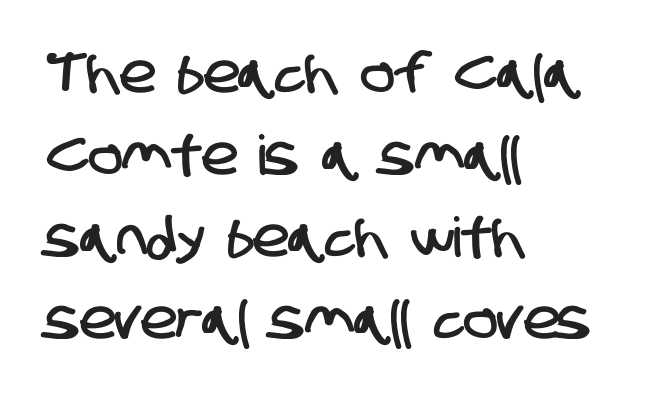
{"serif": "no", "width": "condensed", "stroke_contrast": "low", "x_height": "large", "monospaced": "no", "underline": "no", "align": "left", "line_spacing": "normal", "line_spacing_ratio": 1.49, "letter_spacing": "normal", "letter_spacing_em": 0.0, "glyph_px": 55}
